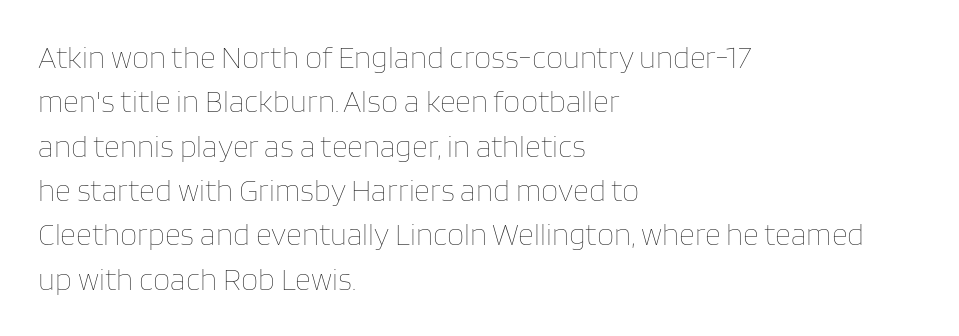
Teacher's note: observe the even left margin — that is flush-left alignment. Honestly, the letter spacing is just normal — you wouldn't notice it. Nothing heavy about these letters — not bold at all. Note the varied advance widths — an 'i' is clearly narrower than an 'm'. The lettering stays uniformly vertical, giving the passage a roman look.
